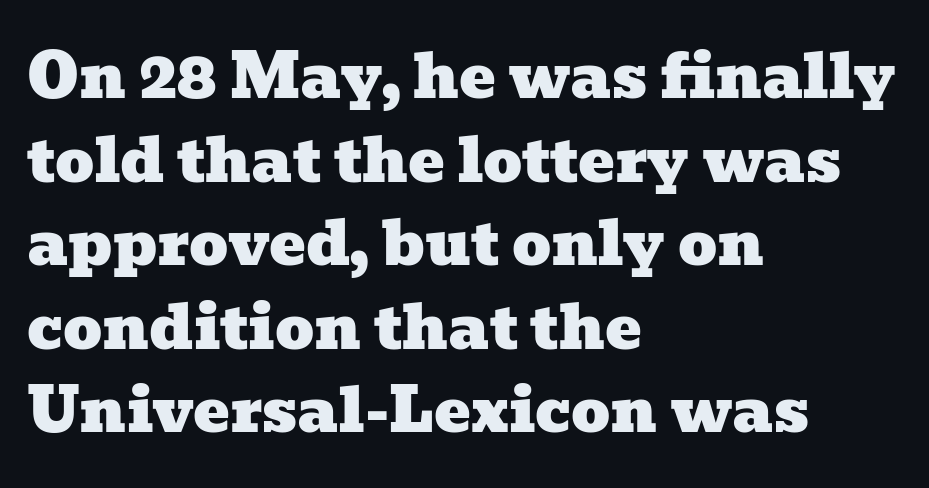
Just letters on the line, the space beneath them empty. Reading down the column, the eye jumps a familiar distance to each next line. This rendering uses left alignment, leaving the right contour irregular. Letterform terminals end in serifs throughout the passage.
